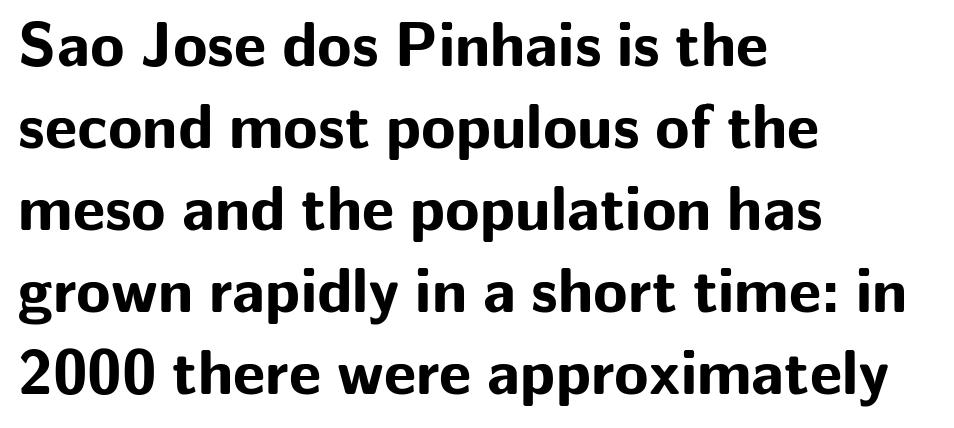
Q: Is the text bold? A: Yes.
Q: Is the text italic (slanted)? A: No, it is upright.
Q: Is the typeface a serif or a sans-serif typeface? A: Sans-serif.
Q: Is the text underlined? A: No.
Q: How is the paragraph aligned? A: Left-aligned.
Q: Is the spacing between letters normal or unusually wide? A: Normal.
Q: Is the spacing between lines tight, normal or loose? A: Normal.
Q: Width (condensed, normal, or wide)? A: Normal.
Q: Stroke contrast? A: Low.
Q: x-height? A: Medium.
Q: Monospaced? A: No.
